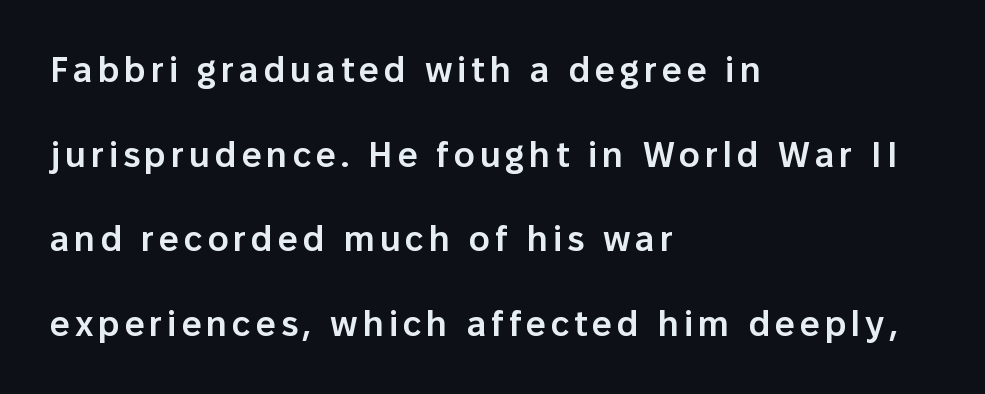
{"serif": "no", "italic": "no", "bold": "semi", "weight": "semibold", "width": "normal", "stroke_contrast": "low", "x_height": "medium", "monospaced": "no", "underline": "no", "align": "left", "line_spacing": "loose", "line_spacing_ratio": 2.42, "glyph_px": 35}
